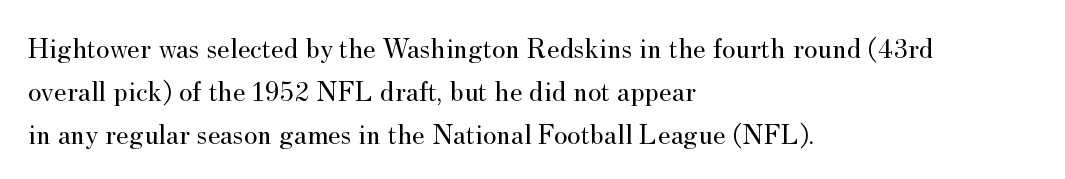
The image shows 29 px regular-weight serif type, upright; set left-aligned, normal line spacing (1.49x), normal letter spacing, not underlined; medium stroke contrast and a small x-height.
